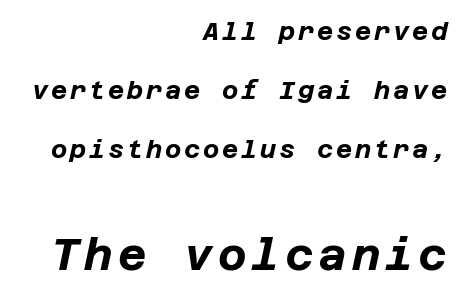
{"italic": "yes", "lean": "right", "slant_degrees": 12, "bold": "yes", "weight": "bold", "width": "normal", "stroke_contrast": "low", "x_height": "large", "underline": "no", "align": "right", "line_spacing": "loose", "line_spacing_ratio": 2.36, "larger_block": "second", "size_ratio": 1.76, "glyph_px": 44}
